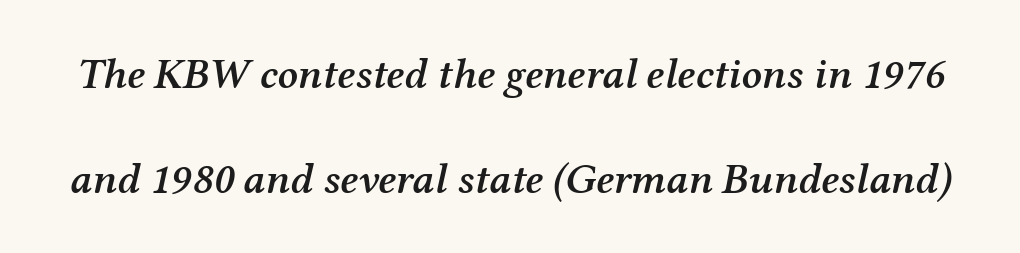
The image shows 43 px semibold serif type, italic (leaning right); set loose line spacing (2.44x), normal letter spacing, not underlined; medium stroke contrast and a medium x-height.
